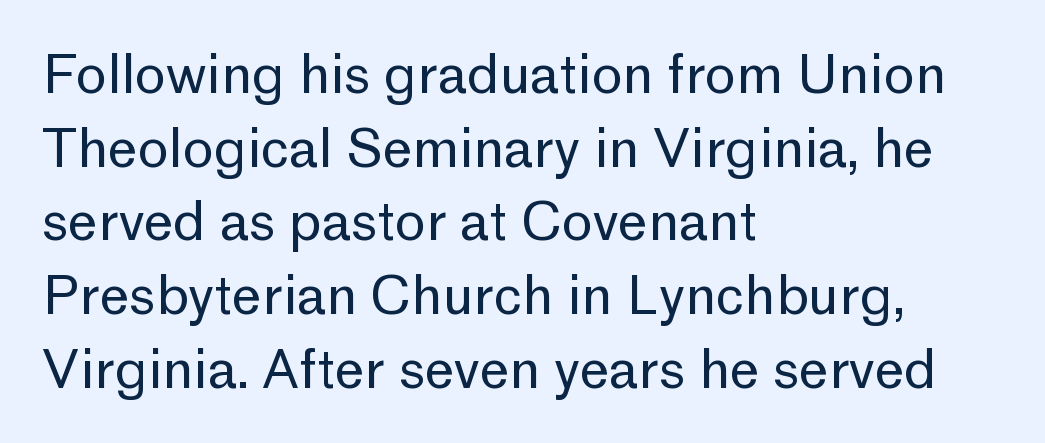
Q: Is the text bold? A: No.
Q: Is the text italic (slanted)? A: No, it is upright.
Q: Is the typeface a serif or a sans-serif typeface? A: Sans-serif.
Q: Is the text underlined? A: No.
Q: How is the paragraph aligned? A: Left-aligned.
Q: Is the spacing between letters normal or unusually wide? A: Normal.
Q: Is the spacing between lines tight, normal or loose? A: Normal.
Q: Width (condensed, normal, or wide)? A: Normal.
Q: Stroke contrast? A: Low.
Q: x-height? A: Medium.
Q: Monospaced? A: No.
